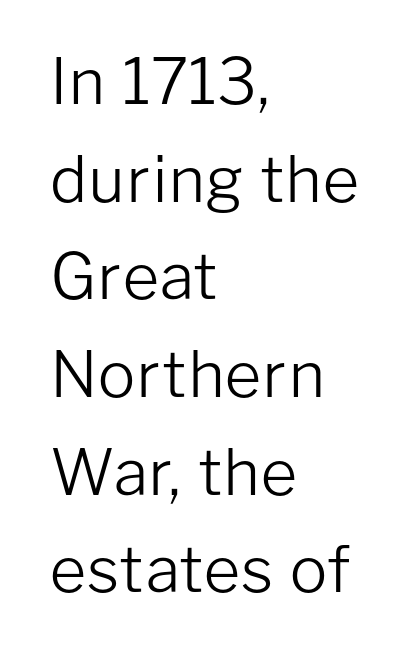
Q: Is the text bold? A: No.
Q: Is the text italic (slanted)? A: No, it is upright.
Q: Is the typeface a serif or a sans-serif typeface? A: Sans-serif.
Q: Is the text underlined? A: No.
Q: How is the paragraph aligned? A: Left-aligned.
Q: Is the spacing between letters normal or unusually wide? A: Normal.
Q: Is the spacing between lines tight, normal or loose? A: Normal.
Q: Width (condensed, normal, or wide)? A: Normal.
Q: Stroke contrast? A: Low.
Q: x-height? A: Medium.
Q: Monospaced? A: No.
